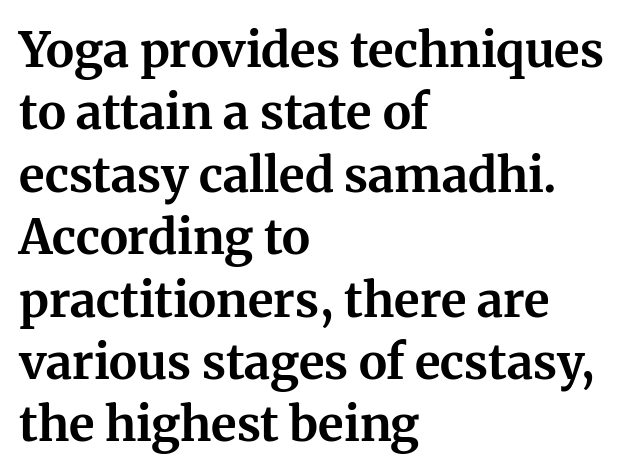
Q: Is the text bold? A: Yes.
Q: Is the text italic (slanted)? A: No, it is upright.
Q: Is the typeface a serif or a sans-serif typeface? A: Serif.
Q: Is the text underlined? A: No.
Q: How is the paragraph aligned? A: Left-aligned.
Q: Is the spacing between letters normal or unusually wide? A: Normal.
Q: Is the spacing between lines tight, normal or loose? A: Normal.
Q: Width (condensed, normal, or wide)? A: Normal.
Q: Stroke contrast? A: Medium.
Q: x-height? A: Medium.
Q: Monospaced? A: No.
